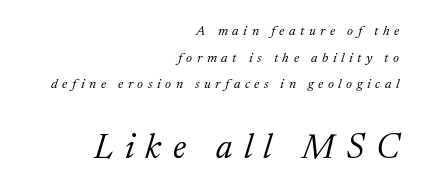
{"serif": "yes", "italic": "yes", "lean": "right", "slant_degrees": 17, "bold": "no", "weight": "light", "width": "normal", "stroke_contrast": "low", "x_height": "medium", "monospaced": "no", "underline": "no", "align": "right", "line_spacing": "loose", "line_spacing_ratio": 1.9, "letter_spacing": "wide", "letter_spacing_em": 0.32, "larger_block": "second", "size_ratio": 2.5, "glyph_px": 35}
